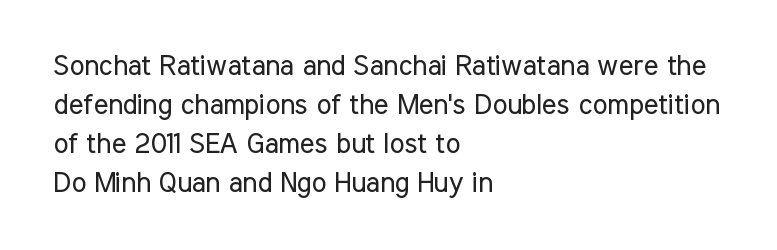
The compositor pushed each line to the left boundary. Is this a fixed-width face? No — the glyphs have proportional, varying widths. The rendering uses a moderate line-height, typical for paragraphs. The face looks like a standard text weight, possibly lighter.
